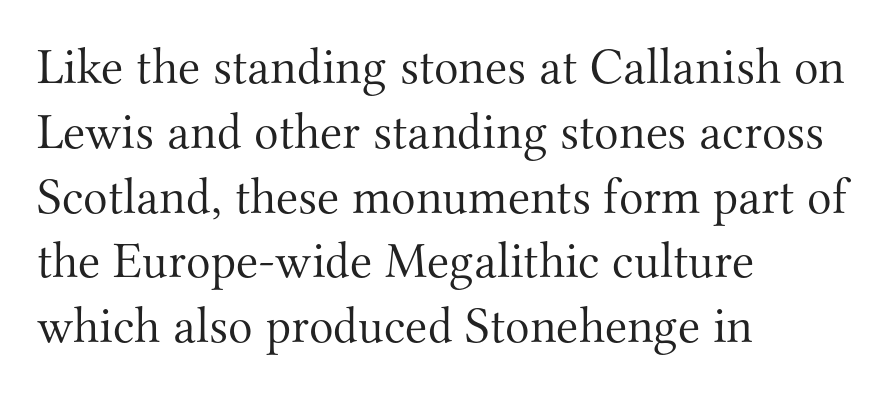
In terms of leading, this rendering sits right in the middle. This sample has the flowing, uneven cadence of proportional lettering. The face used here is seriffed, in the tradition of book romans. A typesetter would call this zero additional tracking.
